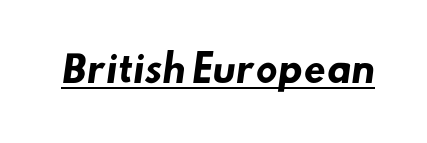
The image shows 36 px heavy sans-serif type; set normal letter spacing, underlined; low stroke contrast and a small x-height.
